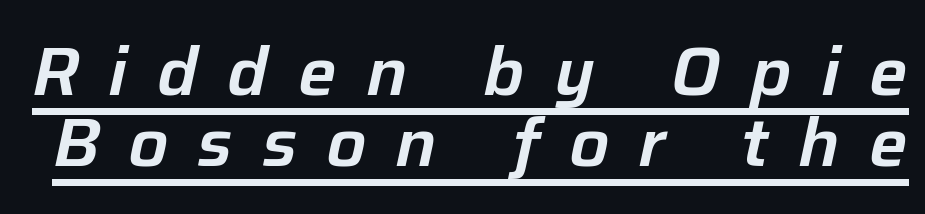
The lettering tilts uniformly, giving the passage an italic look. Each new line begins almost immediately beneath the previous one. Is this a fixed-width face? No — the glyphs have proportional, varying widths. Caption: lettering with a line underneath.
